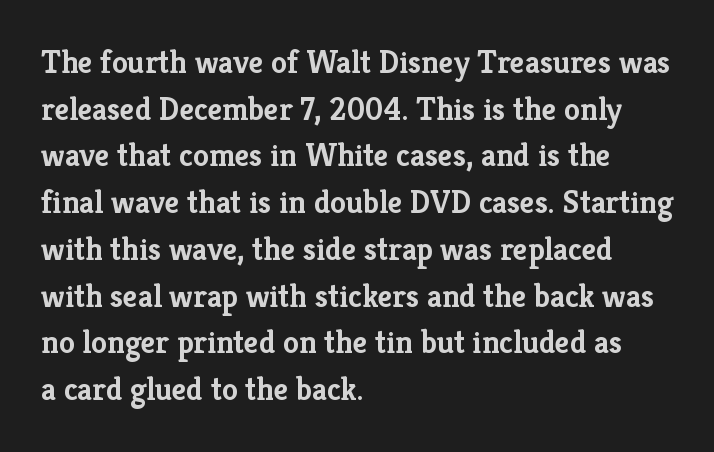
The image shows 32 px semibold serif type, upright; set left-aligned, normal line spacing (1.46x), normal letter spacing, not underlined; low stroke contrast and a medium x-height.
